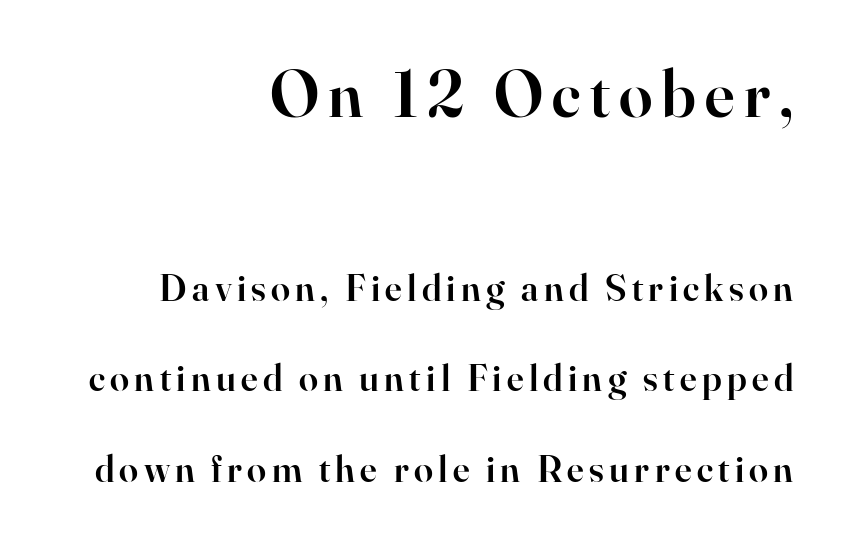
Q: Is the text bold? A: Semi-bold.
Q: Is the text italic (slanted)? A: No, it is upright.
Q: Is the typeface a serif or a sans-serif typeface? A: Serif.
Q: Is the text underlined? A: No.
Q: How is the paragraph aligned? A: Right-aligned.
Q: Is the spacing between lines tight, normal or loose? A: Loose.
Q: Which block of text is set in a larger size, the first (top) or the second (bottom)? A: The first (top) one.
Q: Width (condensed, normal, or wide)? A: Normal.
Q: Stroke contrast? A: High.
Q: x-height? A: Small.
Q: Monospaced? A: No.
